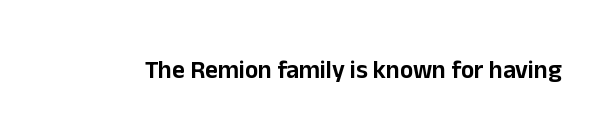
Q: Is the text italic (slanted)? A: No, it is upright.
Q: Is the text underlined? A: No.
Q: Is the spacing between letters normal or unusually wide? A: Normal.
